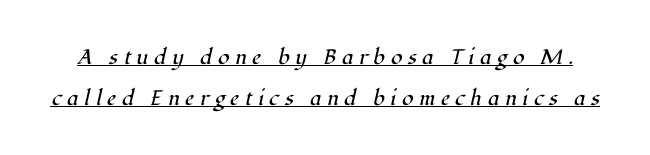
The image shows 21 px text type, italic (leaning right); set loose line spacing (1.95x), unusually wide letter spacing (+0.27 em), underlined.
